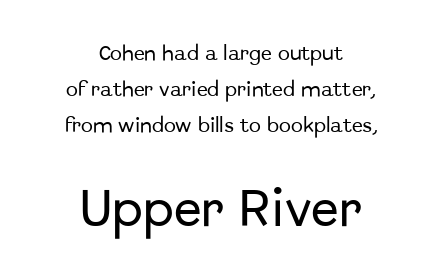
Q: Is the text italic (slanted)? A: No, it is upright.
Q: Is the typeface a serif or a sans-serif typeface? A: Sans-serif.
Q: Is the text underlined? A: No.
Q: How is the paragraph aligned? A: Centered.
Q: Is the spacing between letters normal or unusually wide? A: Normal.
Q: Is the spacing between lines tight, normal or loose? A: Loose.
Q: Which block of text is set in a larger size, the first (top) or the second (bottom)? A: The second (bottom) one.
Q: Width (condensed, normal, or wide)? A: Normal.
Q: Stroke contrast? A: Low.
Q: x-height? A: Medium.
Q: Monospaced? A: No.
